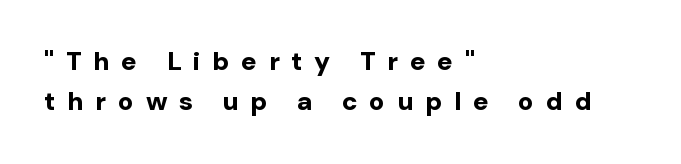
The image shows 26 px bold type, upright; set left-aligned, normal line spacing (1.54x), unusually wide letter spacing (+0.45 em), not underlined.
